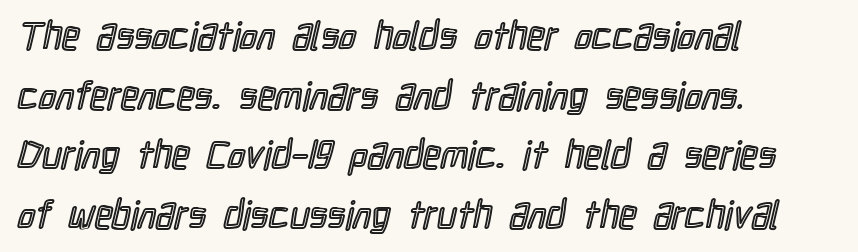
Q: Is the text italic (slanted)? A: Yes.
Q: Is the text underlined? A: No.
Q: How is the paragraph aligned? A: Left-aligned.
Q: Is the spacing between letters normal or unusually wide? A: Normal.
Q: Is the spacing between lines tight, normal or loose? A: Normal.
Q: Width (condensed, normal, or wide)? A: Condensed.
Q: x-height? A: Medium.
Q: Monospaced? A: No.
